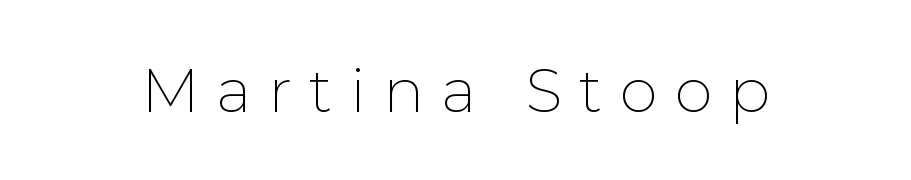
The image shows 61 px thin sans-serif type, upright; set unusually wide letter spacing (+0.28 em), not underlined; low stroke contrast and a medium x-height.
